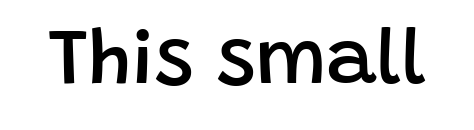
Q: Is the text bold? A: Semi-bold.
Q: Is the text italic (slanted)? A: No, it is upright.
Q: Is the typeface a serif or a sans-serif typeface? A: Sans-serif.
Q: Is the text underlined? A: No.
Q: Is the spacing between letters normal or unusually wide? A: Normal.
Q: Width (condensed, normal, or wide)? A: Normal.
Q: Stroke contrast? A: Low.
Q: x-height? A: Large.
Q: Monospaced? A: No.
